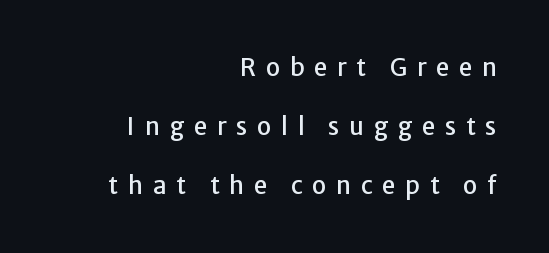
Q: Is the text italic (slanted)? A: No, it is upright.
Q: Is the text underlined? A: No.
Q: How is the paragraph aligned? A: Right-aligned.
Q: Is the spacing between letters normal or unusually wide? A: Unusually wide.
Q: Is the spacing between lines tight, normal or loose? A: Loose.
